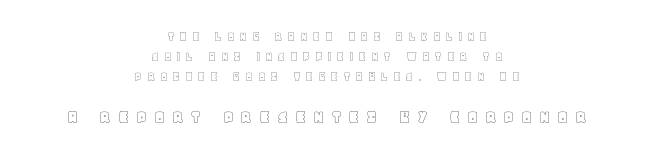
The image shows 20 px text type, upright; set centered, normal line spacing (1.43x), unusually wide letter spacing (+0.32 em), not underlined; the second (bottom) block is 1.43x larger.
